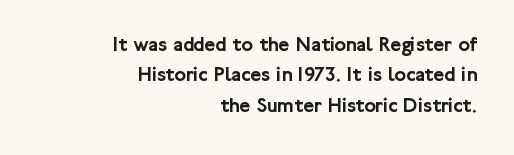
The image shows 21 px text type, upright; set right-aligned, normal line spacing (1.45x), normal letter spacing, not underlined.
